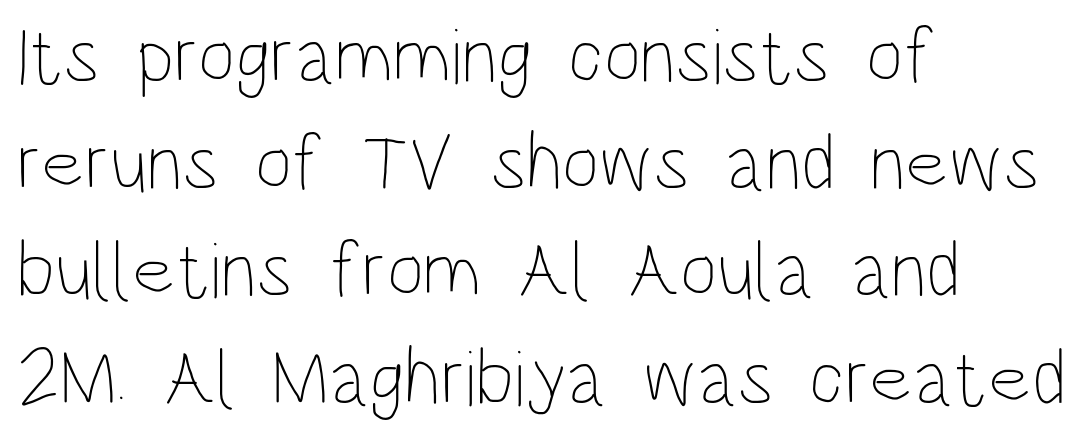
Quick note: not italic, upright. A light-to-regular cut is what we see here. The words here are not underlined. Character widths vary here, with narrow letters taking less room than wide ones.
